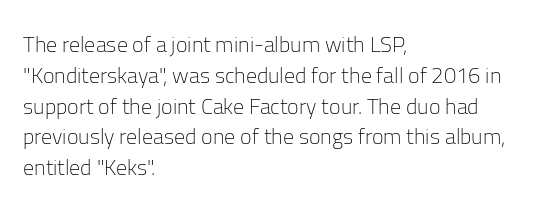
The image shows 22 px text type, upright; set left-aligned, normal line spacing (1.4x), normal letter spacing, not underlined.
